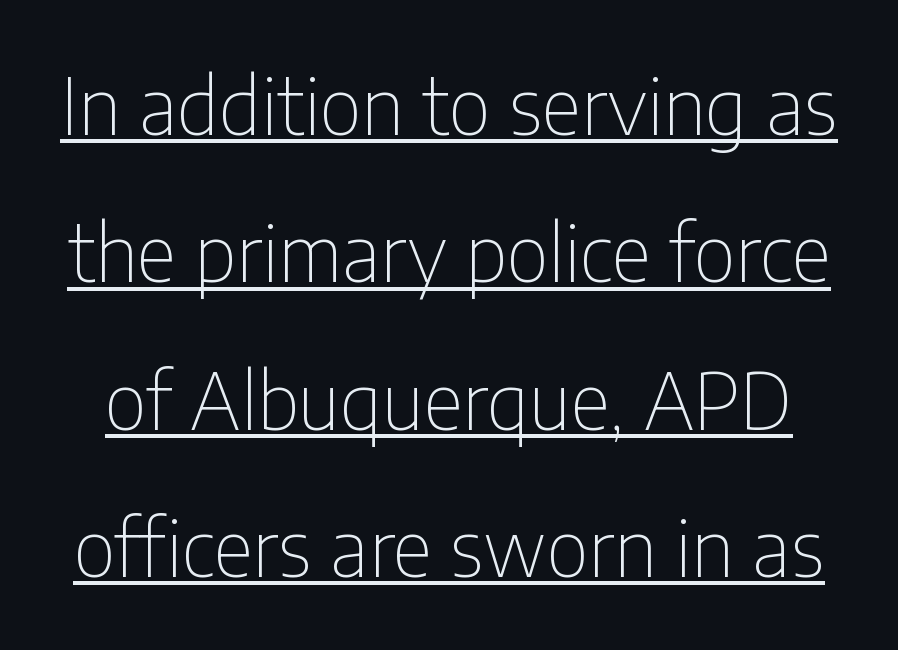
The image shows 78 px thin, condensed sans-serif type, upright; set line spacing 1.89x, normal letter spacing, underlined; low stroke contrast and a medium x-height.
